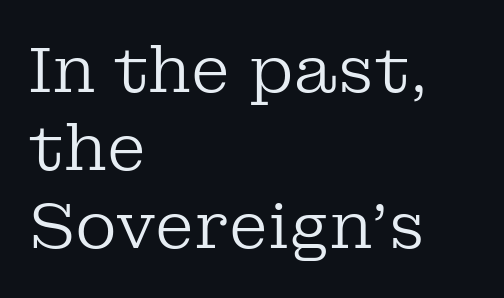
Each row of text sits above clean, open space. This sample has the flowing, uneven cadence of proportional lettering. On a weight scale, this lands at 450 or below. Line beginnings align vertically; line endings do not. Vertical strokes here are truly vertical.
